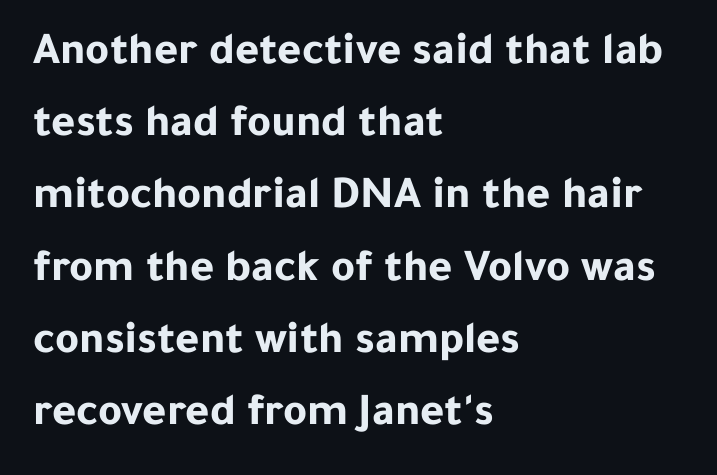
{"serif": "no", "italic": "no", "bold": "yes", "weight": "bold", "width": "normal", "stroke_contrast": "low", "x_height": "medium", "monospaced": "no", "underline": "no", "align": "left", "line_spacing": "normal", "line_spacing_ratio": 1.57, "letter_spacing": "normal", "letter_spacing_em": 0.0, "glyph_px": 46}
